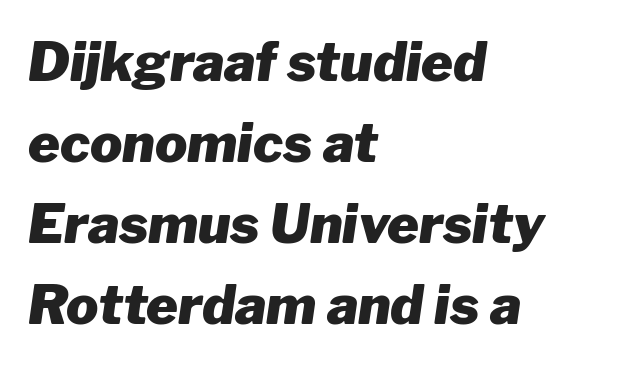
The paragraph shown leans on its left margin. Would a proofreader flag this as italicized? Yes. Pretty heavy lettering here — definitely bold. A normal amount of white space separates one row of letters from the next. These lines keep a tight, regular rhythm from letter to letter. Is this a fixed-width face? No — the glyphs have proportional, varying widths.
